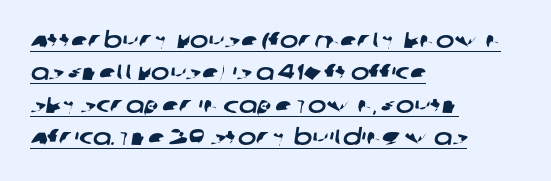
Q: Is the text underlined? A: Yes.
Q: How is the paragraph aligned? A: Left-aligned.
Q: Is the spacing between letters normal or unusually wide? A: Normal.
Q: Is the spacing between lines tight, normal or loose? A: Normal.
